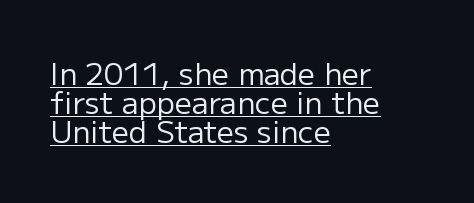
The text block is weighted toward the left margin, trailing off unevenly rightward. What stands out about the letter spacing? Nothing — it is the standard amount. The vertical gap from one line to the next is small. The letters stand upright; this is a roman face.
